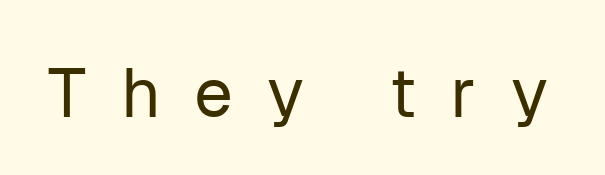
{"serif": "no", "italic": "no", "bold": "no", "weight": "regular", "width": "normal", "stroke_contrast": "low", "x_height": "medium", "monospaced": "no", "underline": "no", "letter_spacing": "wide", "letter_spacing_em": 0.49, "glyph_px": 69}
